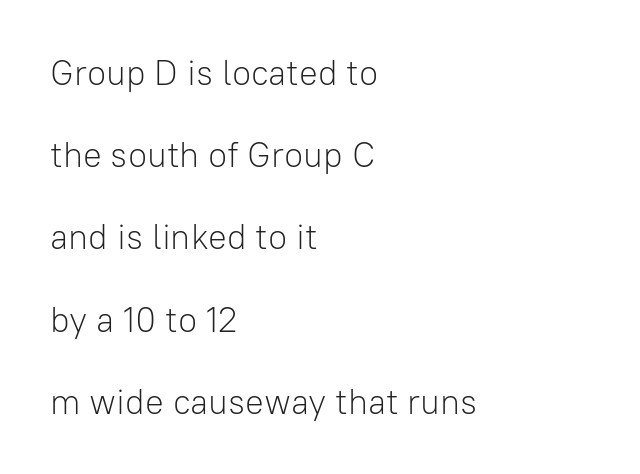
{"serif": "no", "italic": "no", "bold": "no", "weight": "light", "width": "normal", "stroke_contrast": "low", "x_height": "medium", "monospaced": "no", "underline": "no", "align": "left", "line_spacing": "loose", "line_spacing_ratio": 2.35, "letter_spacing": "normal", "letter_spacing_em": 0.0, "glyph_px": 35}
